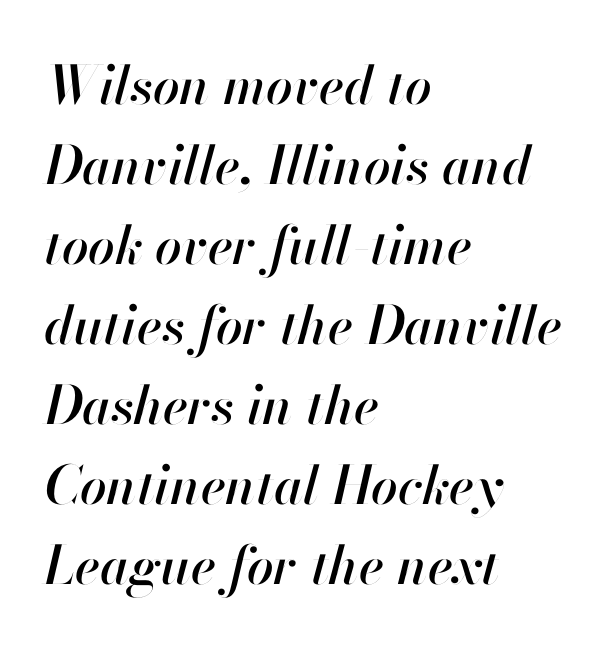
Left-aligned paragraph, ragged on the right. The block of text has a typical density, with ordinary space between rows. Here the designer chose a conventional face with non-uniform glyph widths. Words float on clear page, feet unadorned. Students, note that the glyphs here touch the page at normal intervals. The font's italic variant was chosen for this text.
